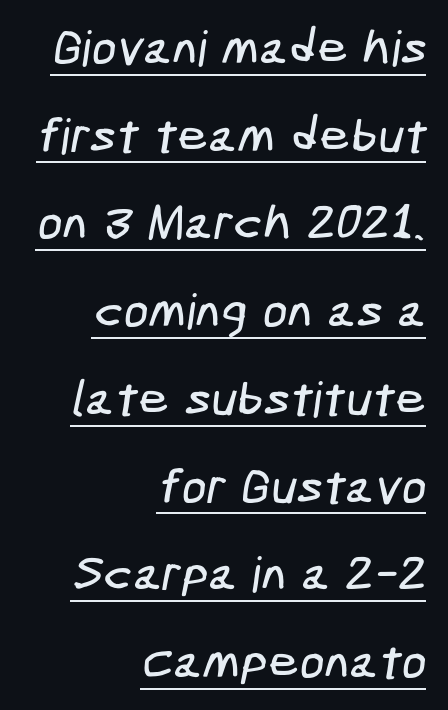
{"serif": "no", "width": "condensed", "stroke_contrast": "low", "x_height": "medium", "underline": "yes", "align": "right", "line_spacing_ratio": 1.79, "letter_spacing": "normal", "letter_spacing_em": 0.0, "glyph_px": 49}
